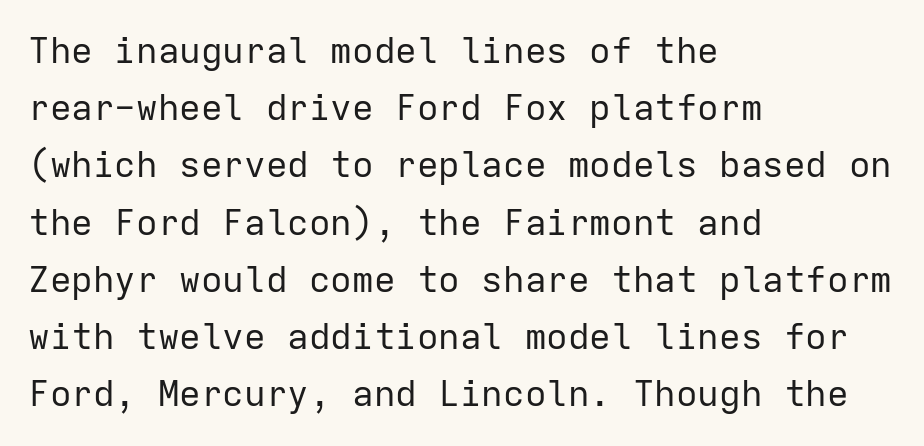
{"serif": "no", "italic": "no", "bold": "no", "weight": "regular", "width": "normal", "stroke_contrast": "low", "x_height": "medium", "monospaced": "yes", "underline": "no", "align": "left", "line_spacing": "normal", "line_spacing_ratio": 1.59, "letter_spacing": "normal", "letter_spacing_em": 0.0, "glyph_px": 36}
